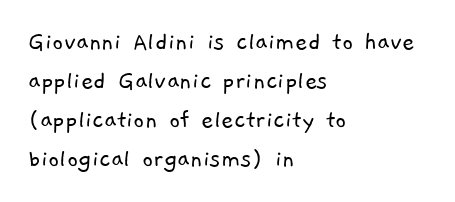
The image shows 27 px text type; set left-aligned, normal line spacing (1.45x), normal letter spacing, not underlined.
